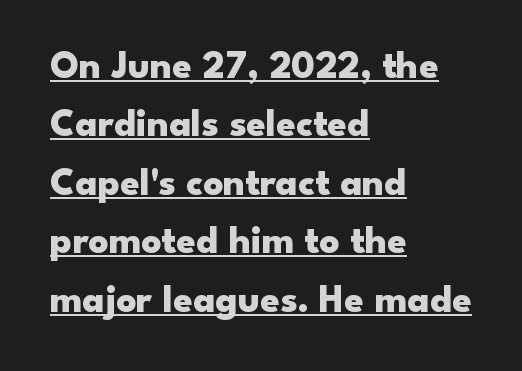
Is the block centered? No — it sits flush against the left margin. The typesetter has applied underlining to the passage shown. Looks like regular typesetting: each glyph gets only the width it needs. The lines sit at an ordinary, default distance from one another. Characters follow at the spacing the type designer built in.
